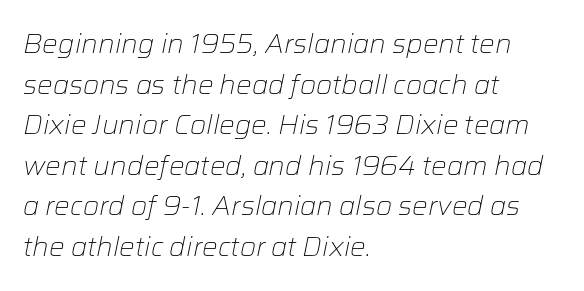
The lines in this sample share a left origin and differ only in where they stop. Just letters on the line, the space beneath them empty. This reads as an unemphasized weight, regular at the heaviest. This block has exactly the height ordinary leading produces.
